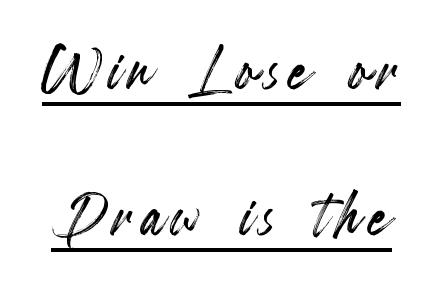
Q: Is the text italic (slanted)? A: Yes.
Q: Is the text underlined? A: Yes.
Q: Width (condensed, normal, or wide)? A: Condensed.
Q: x-height? A: Small.
Q: Monospaced? A: No.
